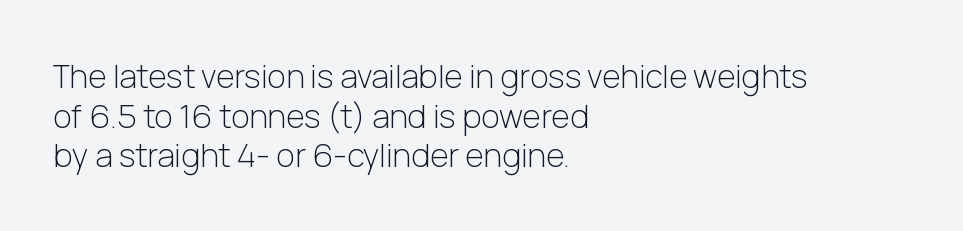
Q: Is the text bold? A: No.
Q: Is the text italic (slanted)? A: No, it is upright.
Q: Is the typeface a serif or a sans-serif typeface? A: Sans-serif.
Q: Is the text underlined? A: No.
Q: How is the paragraph aligned? A: Left-aligned.
Q: Is the spacing between letters normal or unusually wide? A: Normal.
Q: Width (condensed, normal, or wide)? A: Normal.
Q: Stroke contrast? A: Low.
Q: x-height? A: Medium.
Q: Monospaced? A: No.
